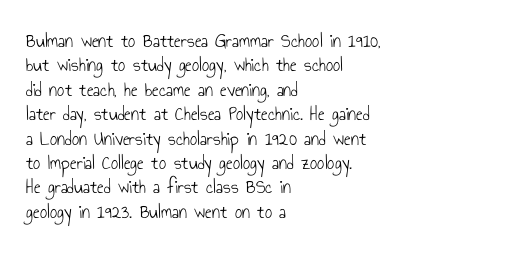
{"italic": "no", "bold": "no", "underline": "no", "align": "left", "line_spacing_ratio": 1.22, "letter_spacing": "normal", "letter_spacing_em": 0.0, "glyph_px": 20}
